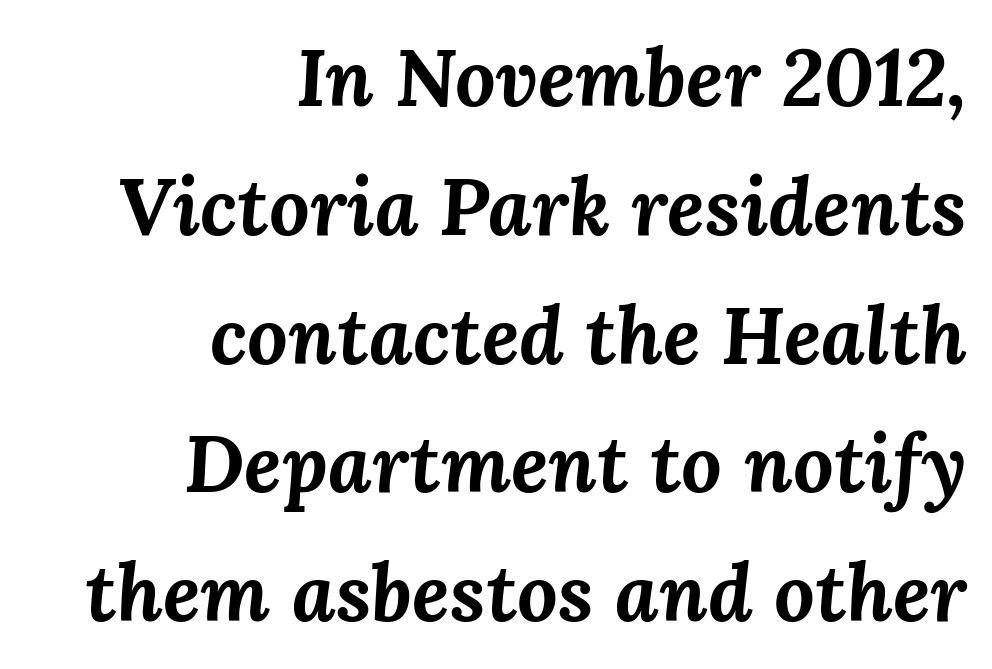
Q: Is the text bold? A: Yes.
Q: Is the text italic (slanted)? A: Yes, it leans right by about 3 degrees.
Q: Is the text underlined? A: No.
Q: How is the paragraph aligned? A: Right-aligned.
Q: Is the spacing between letters normal or unusually wide? A: Normal.
Q: Is the spacing between lines tight, normal or loose? A: Normal.
Q: Width (condensed, normal, or wide)? A: Normal.
Q: Stroke contrast? A: Medium.
Q: x-height? A: Medium.
Q: Monospaced? A: No.
